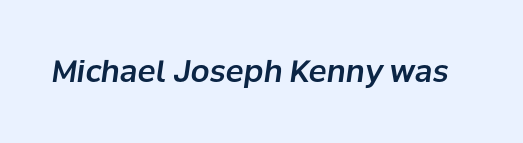
{"italic": "yes", "lean": "right", "slant_degrees": 8, "width": "normal", "stroke_contrast": "low", "x_height": "medium", "monospaced": "no", "underline": "no", "letter_spacing": "normal", "letter_spacing_em": 0.0, "glyph_px": 30}
